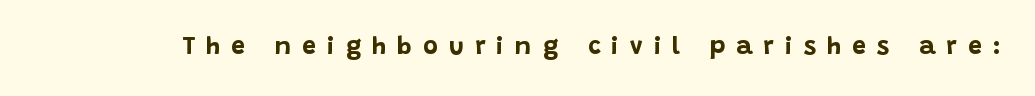
Between one letter and the next there's a generous, obvious gap. The space beneath each line is pristine and unruled. Does the weight exceed regular? Yes, all the way to bold. The letters stand upright; this is a roman face.
